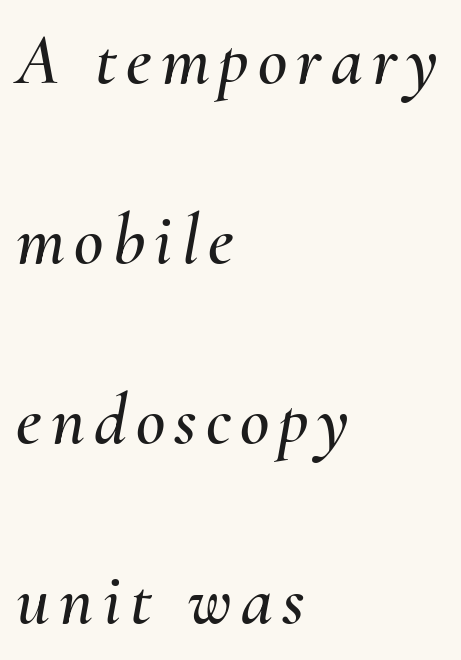
{"italic": "yes", "lean": "right", "slant_degrees": 10, "width": "normal", "stroke_contrast": "medium", "x_height": "small", "monospaced": "no", "underline": "no", "align": "left", "line_spacing": "loose", "line_spacing_ratio": 2.5, "glyph_px": 72}
